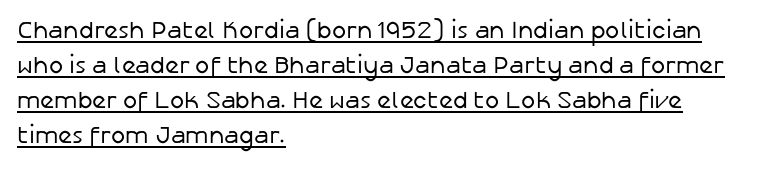
This sample uses plain, unmodified letter spacing. The block of text has a typical density, with ordinary space between rows. The face used here appears with an underline applied. Line starts are locked; line ends wander. Quick note: not italic, upright. No heavy texture on the line: the type isn't bold.
